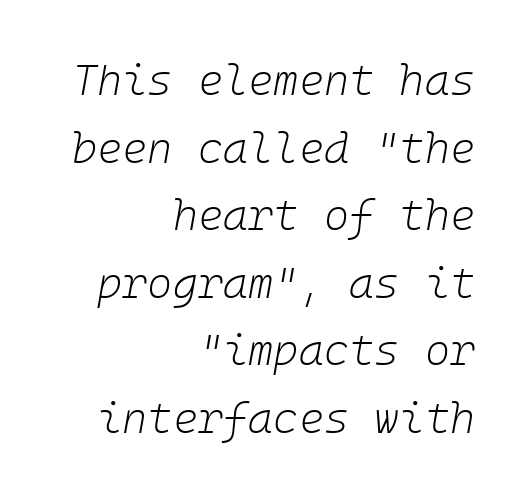
The image shows 43 px light type, italic (leaning right); set right-aligned, normal line spacing (1.57x), normal letter spacing, not underlined; low stroke contrast and a medium x-height.
